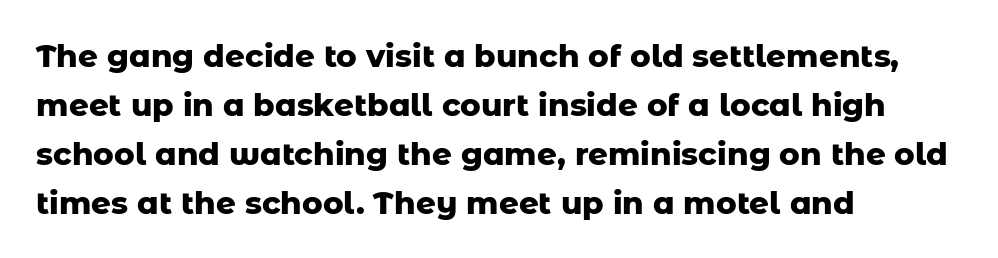
Caption: standard tracking, unaltered. You could not count columns in this text — the font is proportionally spaced. Glance below the letters and you will spot only blank space. Interline gaps are of average width in this sample. This rendering employs a face without finishing strokes, i.e., a sans-serif.
